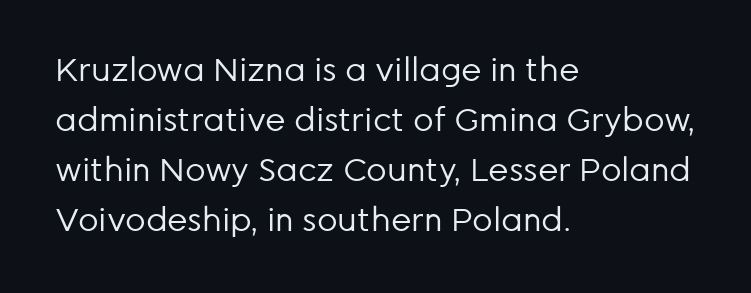
Spacing verdict: proportional, widths tailored to each character. Posture: upright roman. Each word holds together tightly as a unit, with standard inter-letter gaps. Decoration check: the copy has no underline. The typesetting does not lean heavy: it is not bold. The text was rendered using a sans face with plain stroke endings.
